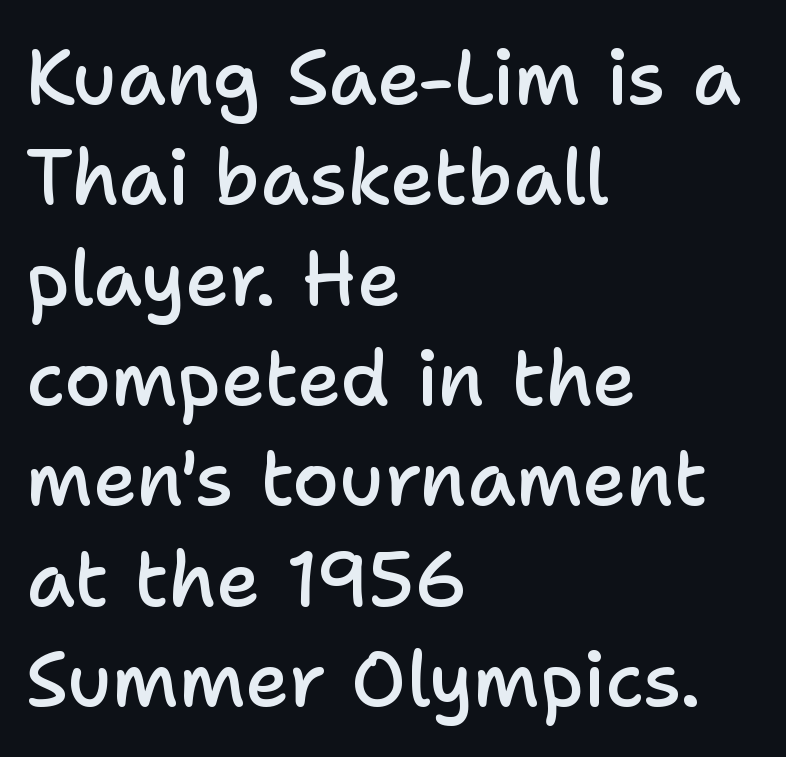
Q: Is the text bold? A: Semi-bold.
Q: Is the text italic (slanted)? A: No, it is upright.
Q: Is the typeface a serif or a sans-serif typeface? A: Sans-serif.
Q: Is the text underlined? A: No.
Q: How is the paragraph aligned? A: Left-aligned.
Q: Is the spacing between letters normal or unusually wide? A: Normal.
Q: Is the spacing between lines tight, normal or loose? A: Normal.
Q: Width (condensed, normal, or wide)? A: Normal.
Q: Stroke contrast? A: Low.
Q: x-height? A: Medium.
Q: Monospaced? A: No.
